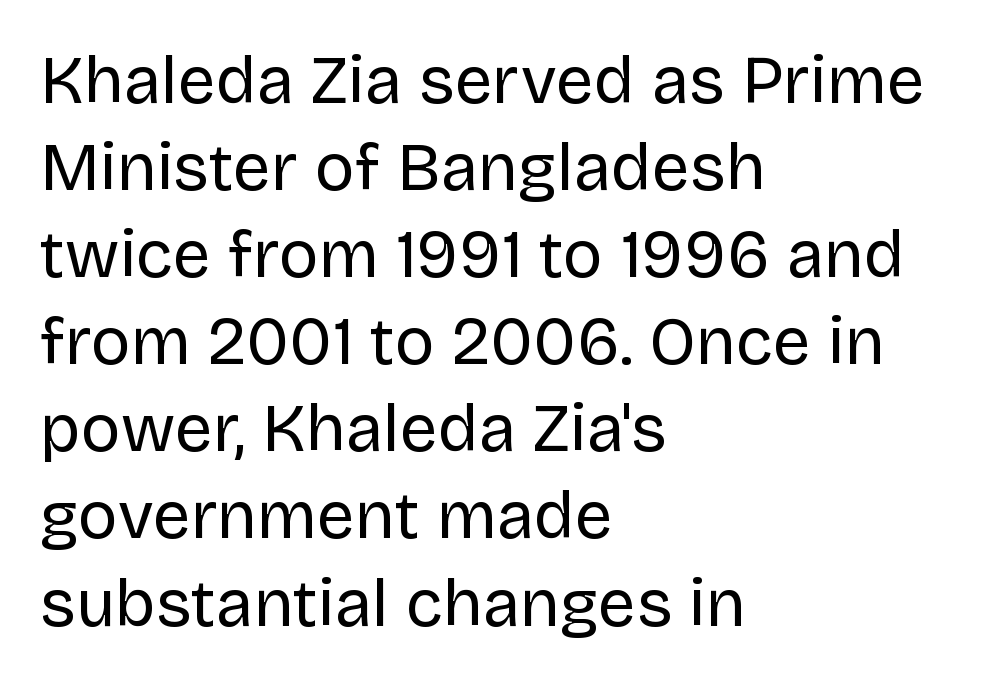
{"serif": "no", "italic": "no", "bold": "no", "weight": "regular", "width": "normal", "stroke_contrast": "low", "x_height": "large", "monospaced": "no", "underline": "no", "align": "left", "line_spacing": "normal", "line_spacing_ratio": 1.3, "letter_spacing": "normal", "letter_spacing_em": 0.0, "glyph_px": 67}
